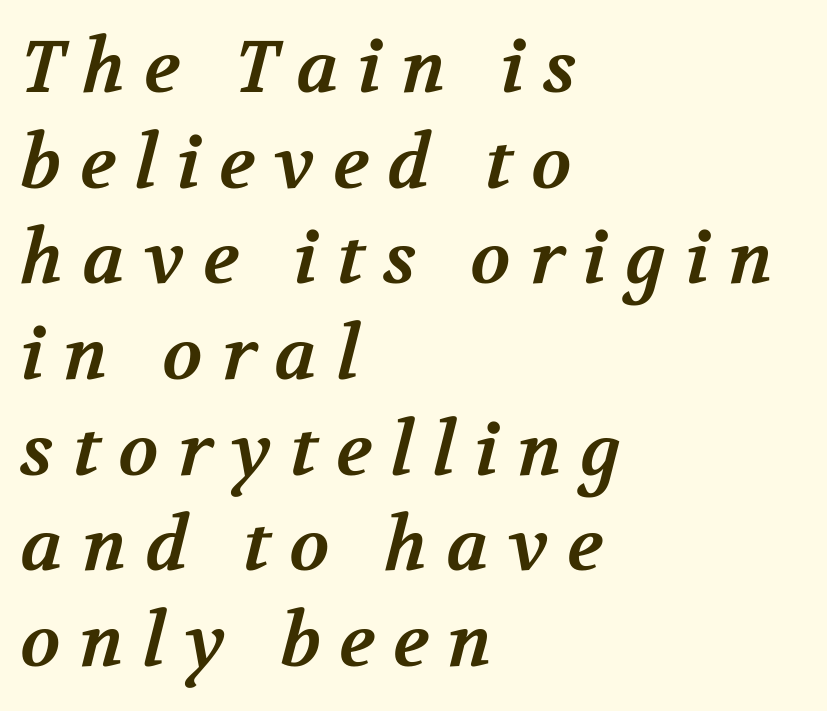
{"serif": "yes", "bold": "yes", "weight": "bold", "width": "normal", "stroke_contrast": "medium", "x_height": "medium", "monospaced": "no", "underline": "no", "align": "left", "line_spacing": "normal", "line_spacing_ratio": 1.31, "letter_spacing": "wide", "letter_spacing_em": 0.26, "glyph_px": 73}
